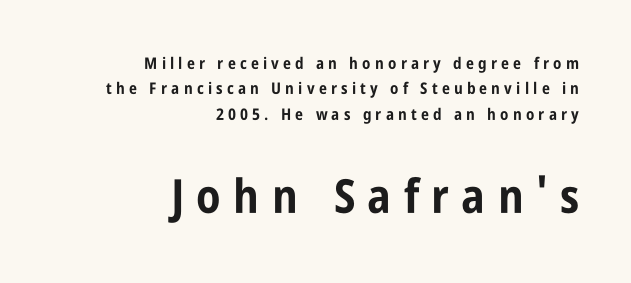
The image shows 47 px bold, condensed sans-serif type, upright; set right-aligned, normal line spacing (1.58x), unusually wide letter spacing (+0.26 em), not underlined; the second (bottom) block is 2.94x larger; low stroke contrast and a large x-height.
